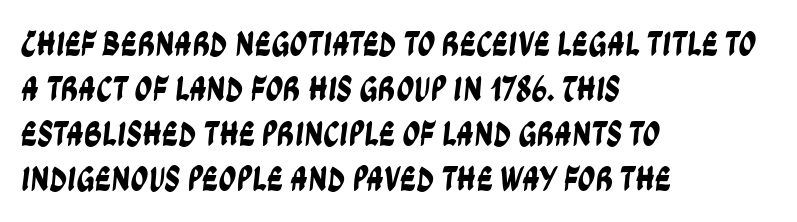
You can tell from the bare stems that sans-serif type was used. Words appear dense and cohesive because spacing is normal. The rendering anchors every line to the left-hand side. The face used here is proportionally spaced, like ordinary book or web type. The lines sit at an ordinary, default distance from one another. Just letters on the line, the space beneath them empty.
